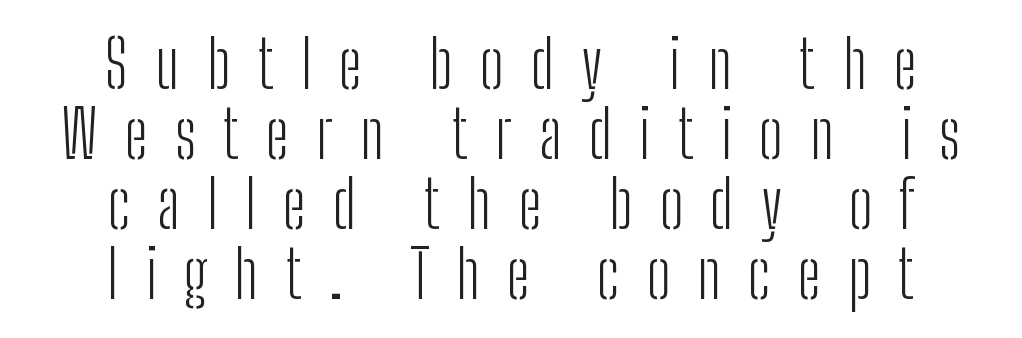
Each letter keeps its own natural width here, so spacing adapts to shape. In terms of posture, this sample is upright. Decoration check: the copy has no underline. Each word looks stretched out because of the extra space between its letters.
